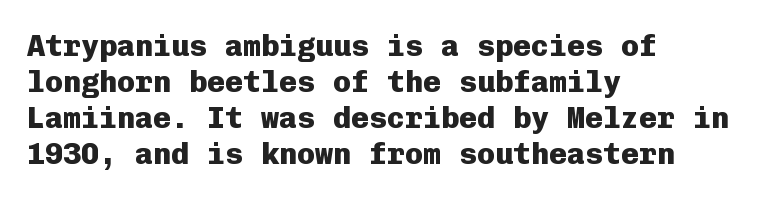
The image shows 30 px heavy sans-serif type, upright, monospaced; set left-aligned, line spacing 1.2x, normal letter spacing, not underlined; low stroke contrast and a medium x-height.
